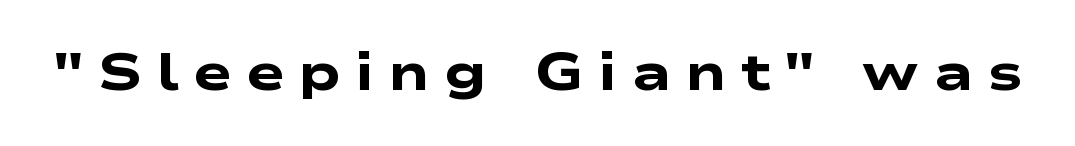
{"serif": "no", "bold": "yes", "weight": "heavy", "width": "wide", "stroke_contrast": "low", "x_height": "medium", "monospaced": "no", "underline": "no", "letter_spacing": "wide", "letter_spacing_em": 0.27, "glyph_px": 52}
